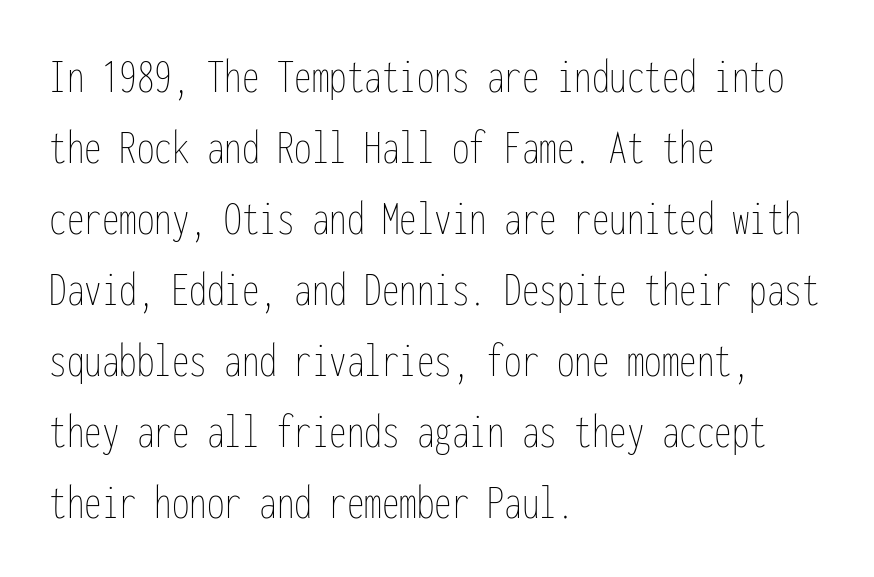
Q: Is the text bold? A: No.
Q: Is the text italic (slanted)? A: No, it is upright.
Q: Is the text underlined? A: No.
Q: How is the paragraph aligned? A: Left-aligned.
Q: Is the spacing between letters normal or unusually wide? A: Normal.
Q: Is the spacing between lines tight, normal or loose? A: Normal.
Q: Width (condensed, normal, or wide)? A: Condensed.
Q: Stroke contrast? A: Low.
Q: x-height? A: Medium.
Q: Monospaced? A: Yes.
